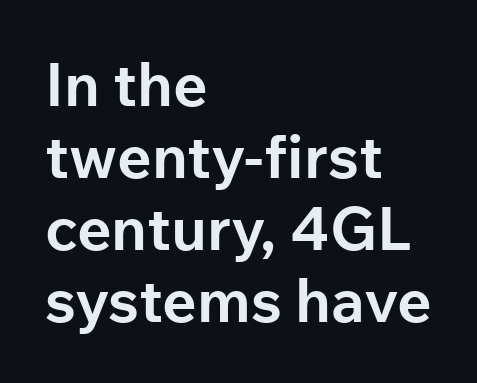
The image shows 60 px bold sans-serif type, upright; set left-aligned, line spacing 1.2x, normal letter spacing, not underlined; low stroke contrast and a medium x-height.
